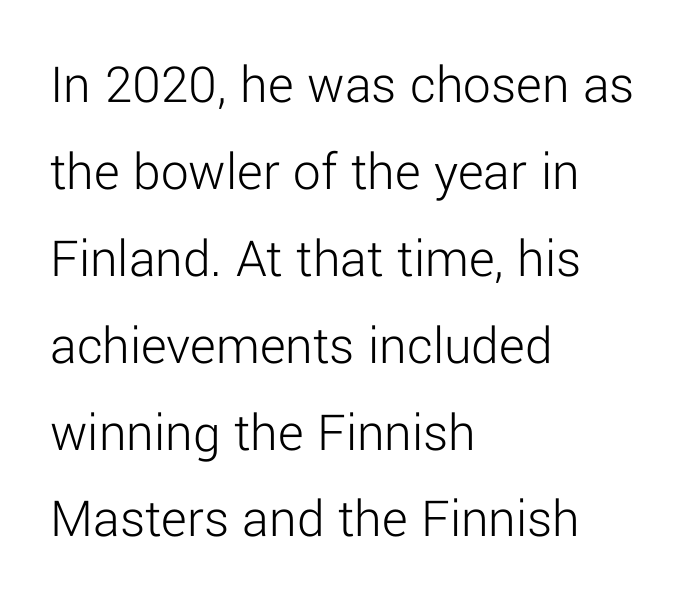
The typeface chosen for these lines omits serifs. Only glyphs here, with clear space below each row. The cut favours lightness, reaching ordinary text weight at its darkest. Leading matches the norm, producing a regular column. Tracking value appears to be zero — textbook default spacing.
